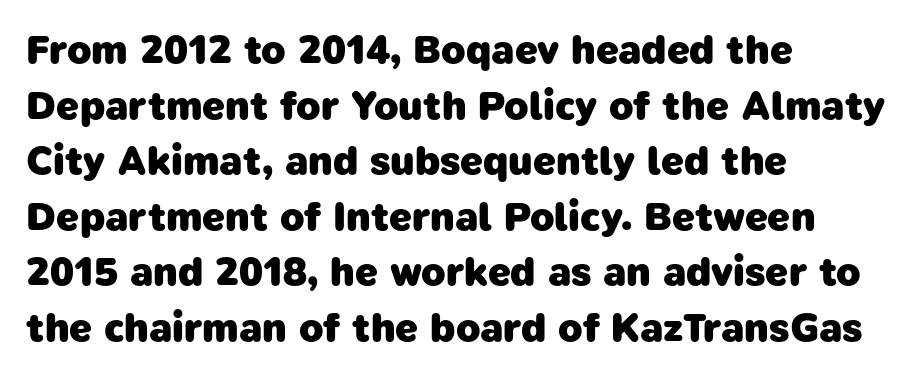
The image shows 40 px heavy sans-serif type; set left-aligned, normal line spacing (1.39x), normal letter spacing, not underlined; low stroke contrast and a medium x-height.
